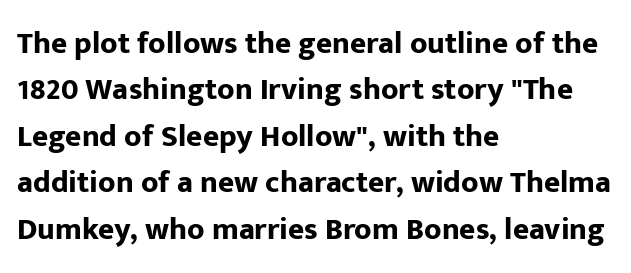
Q: Is the text bold? A: Yes.
Q: Is the text italic (slanted)? A: No, it is upright.
Q: Is the typeface a serif or a sans-serif typeface? A: Sans-serif.
Q: Is the text underlined? A: No.
Q: How is the paragraph aligned? A: Left-aligned.
Q: Is the spacing between letters normal or unusually wide? A: Normal.
Q: Is the spacing between lines tight, normal or loose? A: Normal.
Q: Width (condensed, normal, or wide)? A: Normal.
Q: Stroke contrast? A: Low.
Q: x-height? A: Medium.
Q: Monospaced? A: No.
